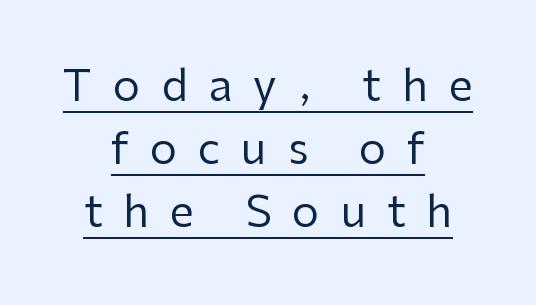
Q: Is the text bold? A: No.
Q: Is the text italic (slanted)? A: No, it is upright.
Q: Is the typeface a serif or a sans-serif typeface? A: Sans-serif.
Q: Is the text underlined? A: Yes.
Q: How is the paragraph aligned? A: Centered.
Q: Is the spacing between letters normal or unusually wide? A: Unusually wide.
Q: Is the spacing between lines tight, normal or loose? A: Normal.
Q: Width (condensed, normal, or wide)? A: Normal.
Q: Stroke contrast? A: Low.
Q: x-height? A: Medium.
Q: Monospaced? A: No.
